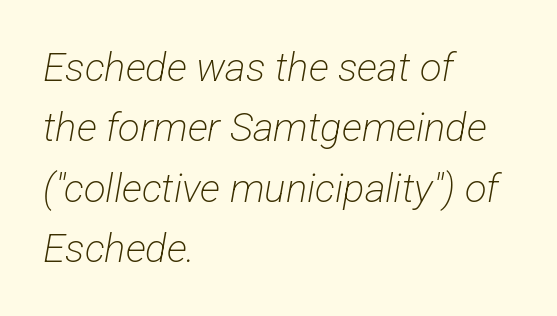
{"serif": "no", "bold": "no", "weight": "light", "width": "condensed", "stroke_contrast": "low", "x_height": "medium", "monospaced": "no", "underline": "no", "align": "left", "line_spacing": "normal", "line_spacing_ratio": 1.51, "letter_spacing": "normal", "letter_spacing_em": 0.0, "glyph_px": 40}
